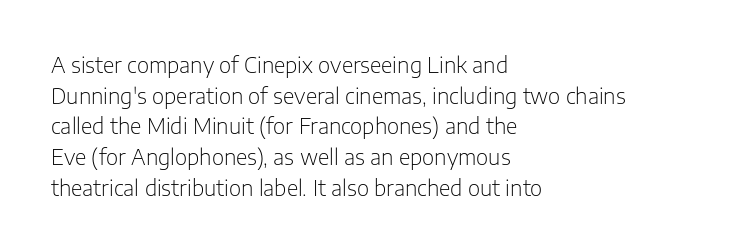
{"italic": "no", "bold": "no", "underline": "no", "align": "left", "line_spacing": "normal", "line_spacing_ratio": 1.46, "letter_spacing": "normal", "letter_spacing_em": 0.0, "glyph_px": 21}
